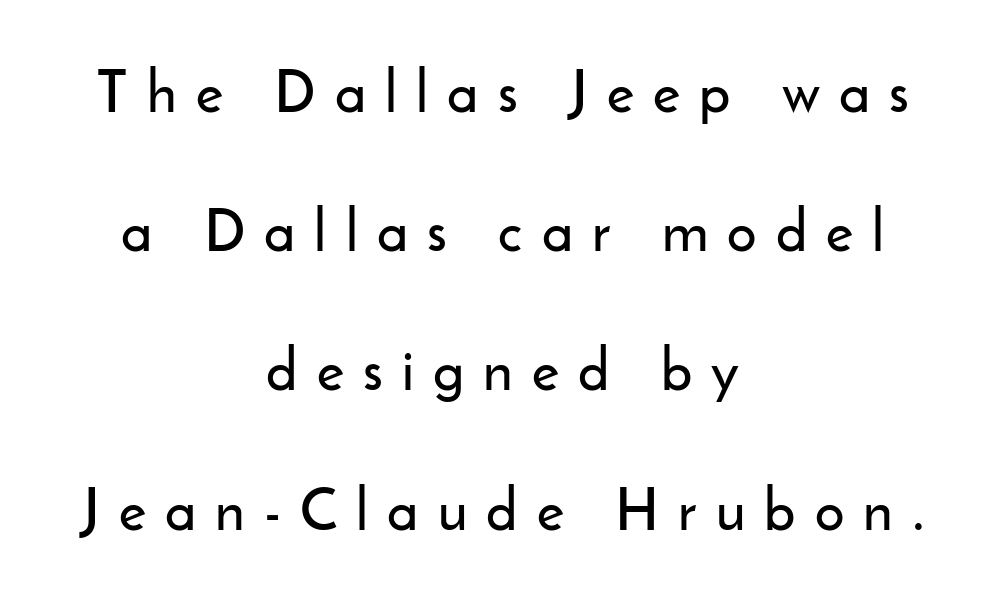
{"serif": "no", "italic": "no", "width": "normal", "stroke_contrast": "low", "x_height": "small", "monospaced": "no", "underline": "no", "align": "center", "line_spacing": "loose", "line_spacing_ratio": 2.4, "letter_spacing": "wide", "letter_spacing_em": 0.33, "glyph_px": 58}
